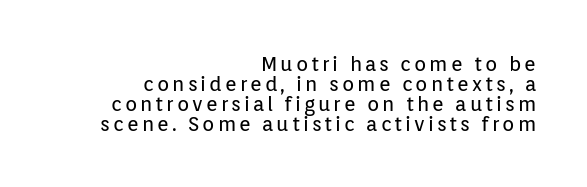
Quick note: underline off. You can tell it's not italic because the verticals are truly vertical. The strokes are not fattened; the text isn't bold. Honestly, the rows look squashed on top of each other. Alignment: flush right.
